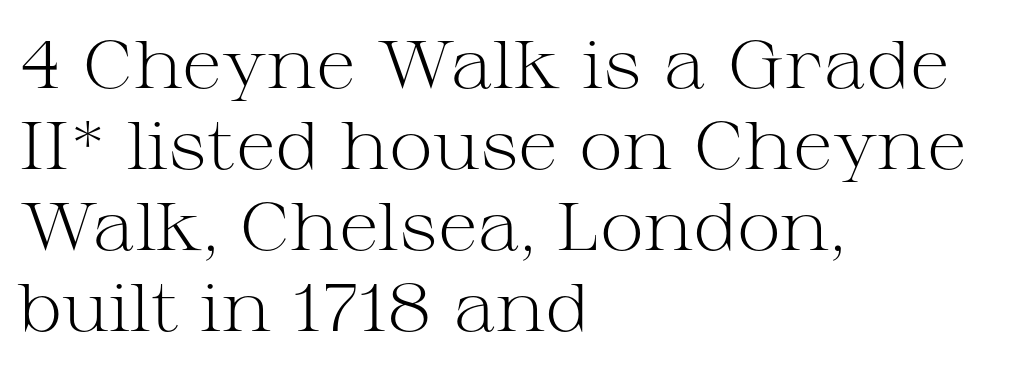
The image shows 67 px light, wide serif type, upright; set left-aligned, line spacing 1.21x, normal letter spacing, not underlined; medium stroke contrast and a medium x-height.
